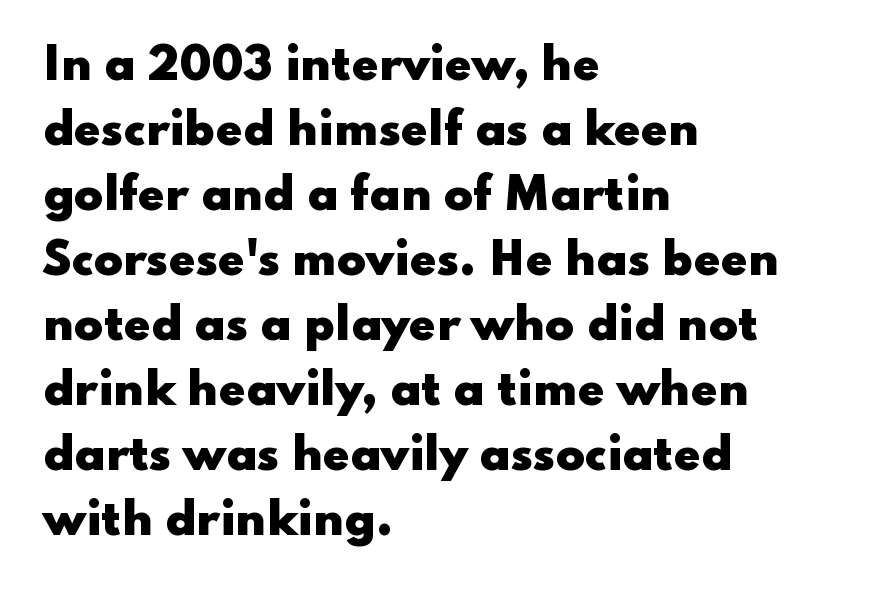
{"serif": "no", "italic": "no", "bold": "yes", "weight": "heavy", "width": "wide", "stroke_contrast": "low", "x_height": "small", "monospaced": "no", "underline": "no", "align": "left", "line_spacing": "normal", "line_spacing_ratio": 1.51, "letter_spacing": "normal", "letter_spacing_em": 0.0, "glyph_px": 43}
